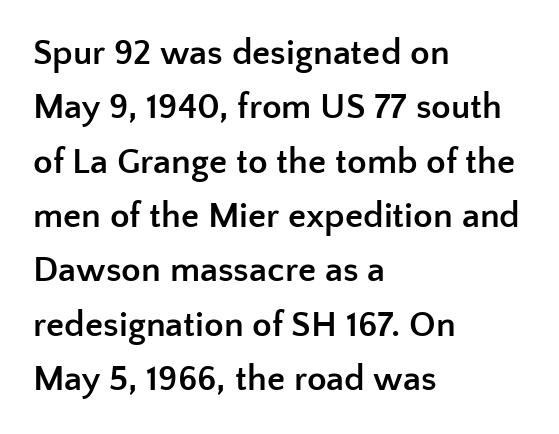
{"serif": "no", "italic": "no", "bold": "yes", "weight": "semibold", "width": "normal", "stroke_contrast": "low", "x_height": "medium", "monospaced": "no", "underline": "no", "align": "left", "line_spacing": "normal", "line_spacing_ratio": 1.51, "letter_spacing": "normal", "letter_spacing_em": 0.0, "glyph_px": 36}
